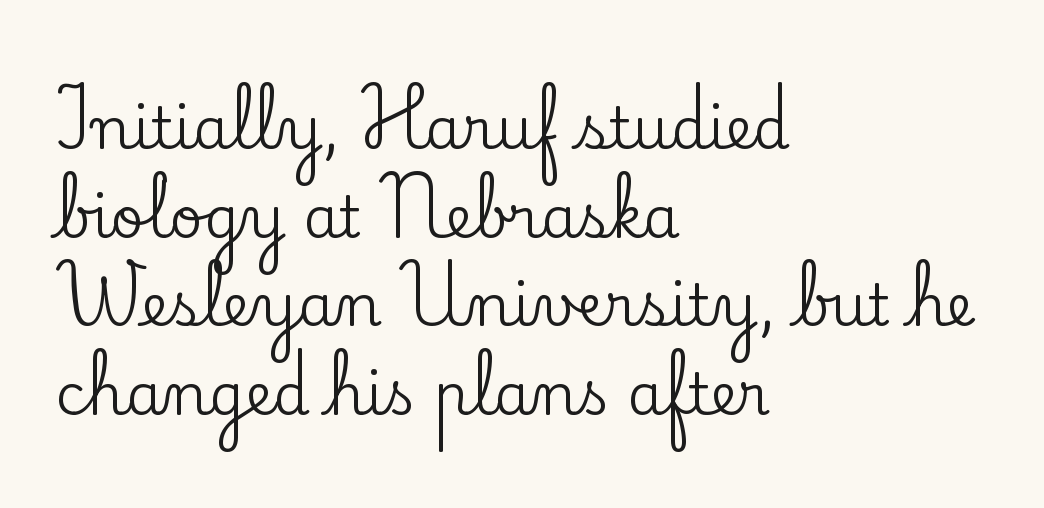
Q: Is the text italic (slanted)? A: No, it is upright.
Q: Is the typeface a serif or a sans-serif typeface? A: Serif.
Q: Is the text underlined? A: No.
Q: How is the paragraph aligned? A: Left-aligned.
Q: Is the spacing between letters normal or unusually wide? A: Normal.
Q: Is the spacing between lines tight, normal or loose? A: Normal.
Q: Width (condensed, normal, or wide)? A: Normal.
Q: Stroke contrast? A: Low.
Q: x-height? A: Small.
Q: Monospaced? A: No.
